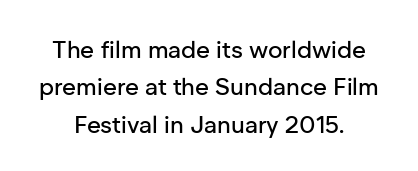
The rag falls on both sides of this text block equally. Successive baselines arrive at the customary interval. The strip under each line holds only bare page. The passage shown has conventional tracking throughout. Style check: upright.
